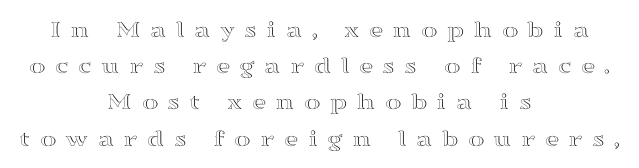
Q: Is the text italic (slanted)? A: No, it is upright.
Q: Is the text underlined? A: No.
Q: How is the paragraph aligned? A: Centered.
Q: Is the spacing between letters normal or unusually wide? A: Unusually wide.
Q: Is the spacing between lines tight, normal or loose? A: Normal.
